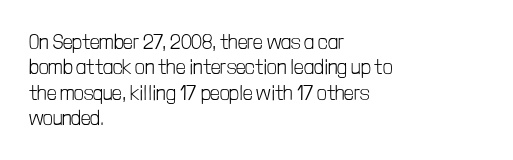
The image shows 21 px text type, upright; set left-aligned, line spacing 1.21x, normal letter spacing, not underlined.
